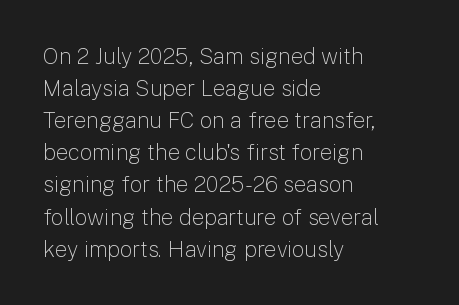
The image shows 22 px text type, upright; set left-aligned, normal line spacing (1.46x), normal letter spacing, not underlined.
